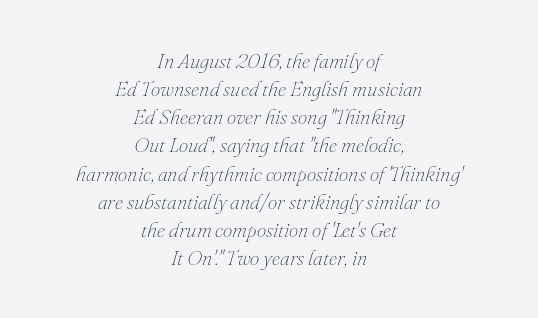
Teacher's note: observe the equal gaps on both sides — that is centered alignment. Each word holds together tightly as a unit, with standard inter-letter gaps. Weight: not bold — regular or lighter. Check under the words: just untouched page.
